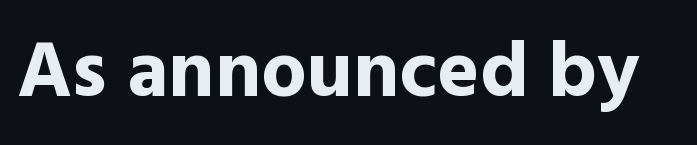
The image shows 80 px bold sans-serif type, upright; set normal letter spacing, not underlined; a medium x-height.
